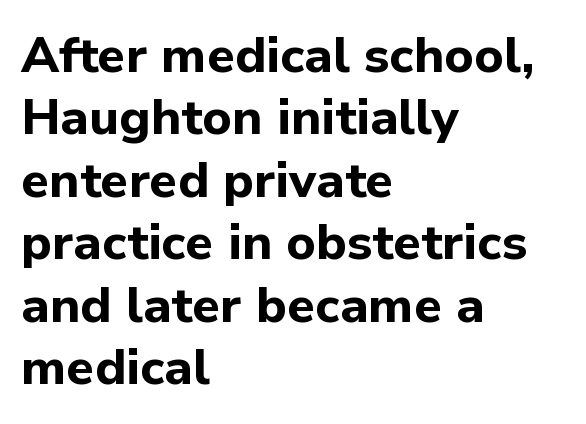
{"serif": "no", "italic": "no", "bold": "yes", "weight": "bold", "width": "normal", "stroke_contrast": "low", "x_height": "medium", "monospaced": "no", "underline": "no", "align": "left", "line_spacing": "normal", "line_spacing_ratio": 1.25, "letter_spacing": "normal", "letter_spacing_em": 0.0, "glyph_px": 50}
